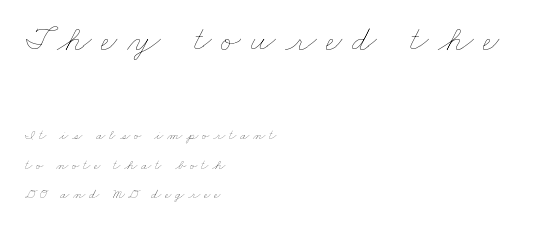
{"bold": "no", "weight": "thin", "width": "wide", "stroke_contrast": "low", "x_height": "small", "monospaced": "no", "underline": "no", "align": "left", "line_spacing": "loose", "line_spacing_ratio": 2.1, "letter_spacing": "wide", "letter_spacing_em": 0.26, "larger_block": "first", "size_ratio": 2.57, "glyph_px": 36}
